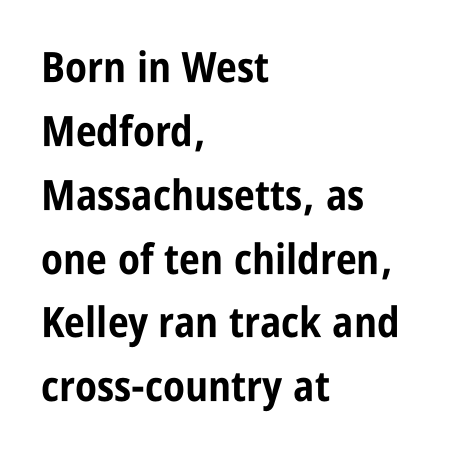
Q: Is the text bold? A: Yes.
Q: Is the text italic (slanted)? A: No, it is upright.
Q: Is the typeface a serif or a sans-serif typeface? A: Sans-serif.
Q: Is the text underlined? A: No.
Q: How is the paragraph aligned? A: Left-aligned.
Q: Is the spacing between letters normal or unusually wide? A: Normal.
Q: Is the spacing between lines tight, normal or loose? A: Normal.
Q: Width (condensed, normal, or wide)? A: Condensed.
Q: Stroke contrast? A: Low.
Q: x-height? A: Large.
Q: Monospaced? A: No.
